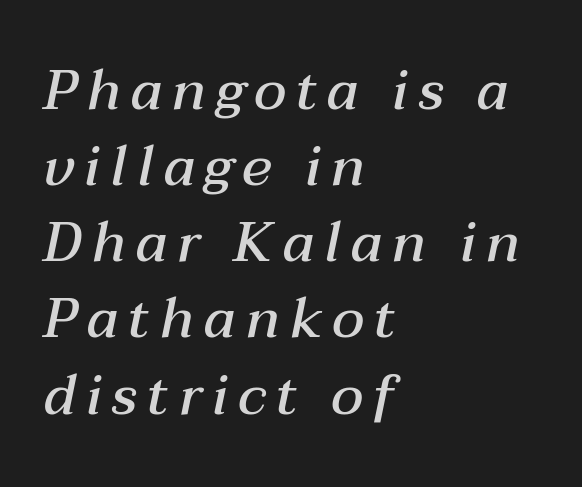
{"italic": "yes", "lean": "right", "slant_degrees": 12, "bold": "semi", "weight": "semibold", "width": "normal", "stroke_contrast": "medium", "x_height": "medium", "monospaced": "no", "underline": "no", "align": "left", "line_spacing": "normal", "line_spacing_ratio": 1.36, "glyph_px": 56}
